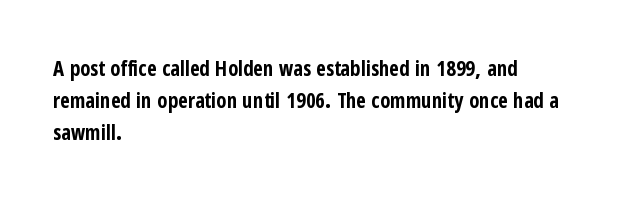
{"italic": "no", "bold": "yes", "underline": "no", "align": "left", "line_spacing": "normal", "line_spacing_ratio": 1.52, "letter_spacing": "normal", "letter_spacing_em": 0.0, "glyph_px": 21}
